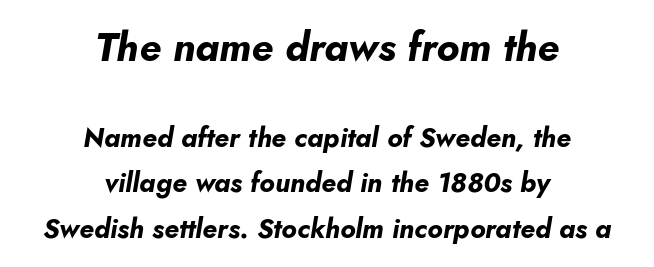
Q: Is the text bold? A: Yes.
Q: Is the text italic (slanted)? A: Yes, it leans right by about 10 degrees.
Q: Is the text underlined? A: No.
Q: How is the paragraph aligned? A: Centered.
Q: Is the spacing between letters normal or unusually wide? A: Normal.
Q: Is the spacing between lines tight, normal or loose? A: Normal.
Q: Which block of text is set in a larger size, the first (top) or the second (bottom)? A: The first (top) one.
Q: Width (condensed, normal, or wide)? A: Normal.
Q: Stroke contrast? A: Low.
Q: x-height? A: Small.
Q: Monospaced? A: No.
